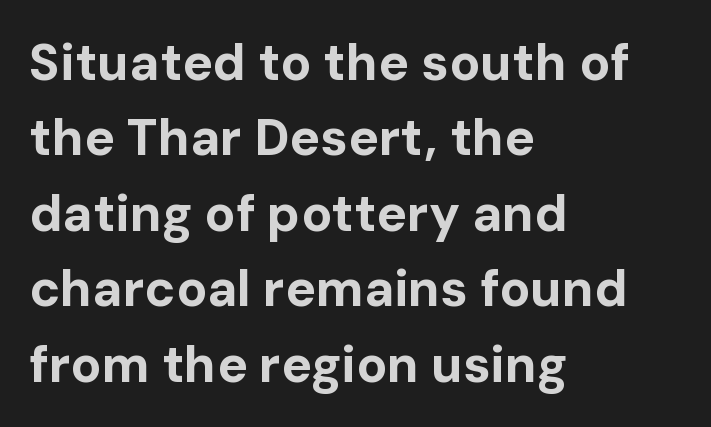
Q: Is the text bold? A: Yes.
Q: Is the text italic (slanted)? A: No, it is upright.
Q: Is the typeface a serif or a sans-serif typeface? A: Sans-serif.
Q: Is the text underlined? A: No.
Q: How is the paragraph aligned? A: Left-aligned.
Q: Is the spacing between letters normal or unusually wide? A: Normal.
Q: Is the spacing between lines tight, normal or loose? A: Normal.
Q: Width (condensed, normal, or wide)? A: Normal.
Q: Stroke contrast? A: Low.
Q: x-height? A: Medium.
Q: Monospaced? A: No.
